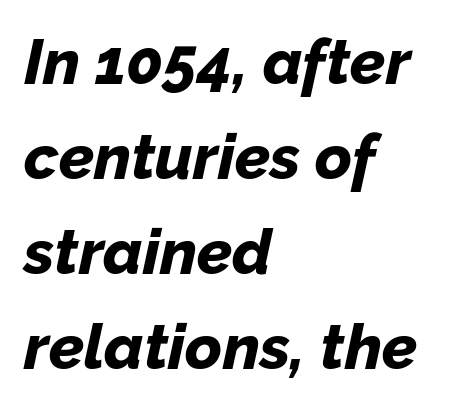
Any mark beneath the type? The region is blank. The passage is arranged the way most books set body copy — flush left. Weight check: bold — yes, fully. Here the designer chose a conventional face with non-uniform glyph widths. In terms of leading, this rendering sits right in the middle.
